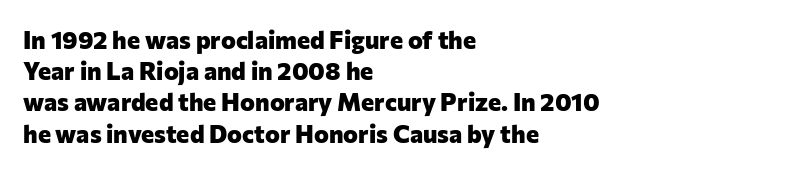
The image shows 25 px bold type, upright; set left-aligned, normal line spacing (1.25x), normal letter spacing, not underlined.
